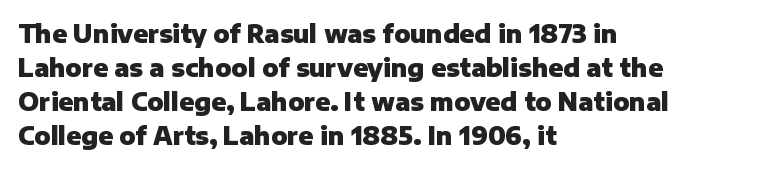
Q: Is the text bold? A: Yes.
Q: Is the text italic (slanted)? A: No, it is upright.
Q: Is the text underlined? A: No.
Q: How is the paragraph aligned? A: Left-aligned.
Q: Is the spacing between letters normal or unusually wide? A: Normal.
Q: Is the spacing between lines tight, normal or loose? A: Normal.
